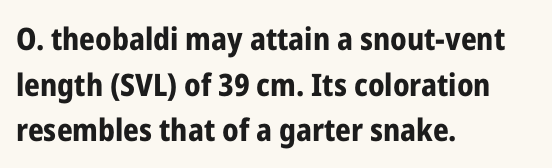
Q: Is the text bold? A: Yes.
Q: Is the text italic (slanted)? A: No, it is upright.
Q: Is the typeface a serif or a sans-serif typeface? A: Sans-serif.
Q: Is the text underlined? A: No.
Q: How is the paragraph aligned? A: Left-aligned.
Q: Is the spacing between letters normal or unusually wide? A: Normal.
Q: Is the spacing between lines tight, normal or loose? A: Normal.
Q: Width (condensed, normal, or wide)? A: Condensed.
Q: Stroke contrast? A: Low.
Q: x-height? A: Medium.
Q: Monospaced? A: No.
